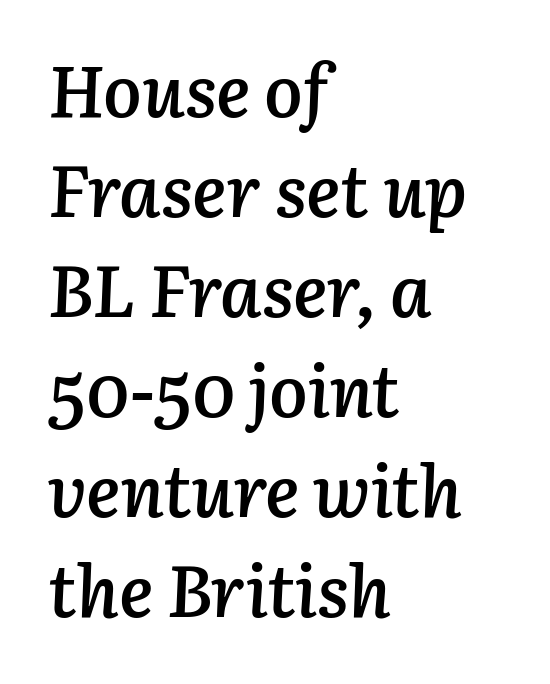
{"italic": "yes", "lean": "right", "slant_degrees": 3, "bold": "semi", "weight": "semibold", "width": "normal", "stroke_contrast": "low", "x_height": "medium", "monospaced": "no", "underline": "no", "align": "left", "line_spacing": "normal", "line_spacing_ratio": 1.39, "letter_spacing": "normal", "letter_spacing_em": 0.0, "glyph_px": 72}
